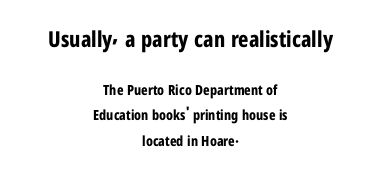
The image shows 22 px bold type, upright; set centered, line spacing 1.8x, normal letter spacing, not underlined; the first (top) block is 1.57x larger.
